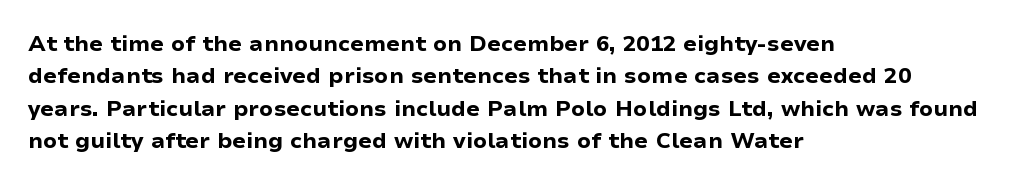
{"italic": "no", "bold": "yes", "underline": "no", "align": "left", "line_spacing": "normal", "line_spacing_ratio": 1.47, "letter_spacing": "normal", "letter_spacing_em": 0.0, "glyph_px": 22}
